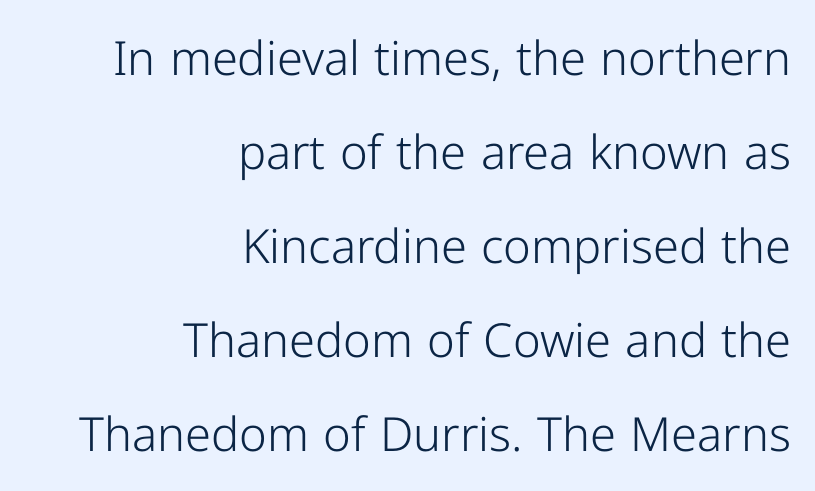
The image shows 47 px light sans-serif type, upright; set right-aligned, loose line spacing (2.0x), normal letter spacing, not underlined; low stroke contrast and a medium x-height.
